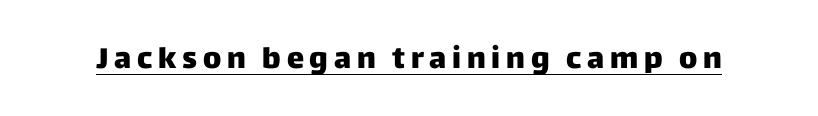
A baseline rule has been typeset under these characters. This sample uses an upright cut, with every glyph sitting square on the baseline. Each word looks stretched out because of the extra space between its letters. The passage shown is typed in a proportional face where columns would drift.
